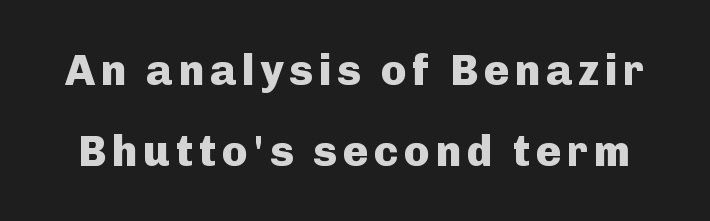
The image shows 43 px heavy sans-serif type, upright; set line spacing 1.88x, not underlined; low stroke contrast and a medium x-height.
